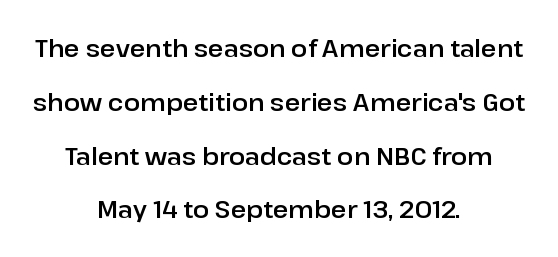
The gap between lines stays unmarked. Students, observe: this is what heavily led, spacious text looks like. A typesetter would mark this as roman, not italic. What stands out about the letter spacing? Nothing — it is the standard amount. The paragraph shown floats in the horizontal middle.
